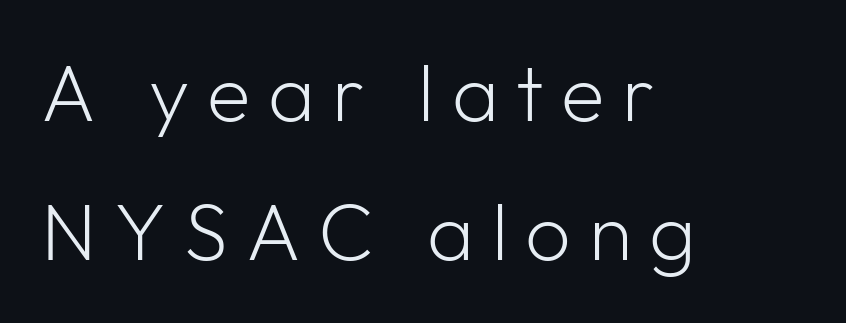
Does extra space separate the letters? Yes, quite a lot of it. Weight: in the light-to-regular range. Bare-footed words on every line. In terms of posture, this sample is upright. The paragraph shown leans on its left margin. Spacing verdict: proportional, widths tailored to each character.
